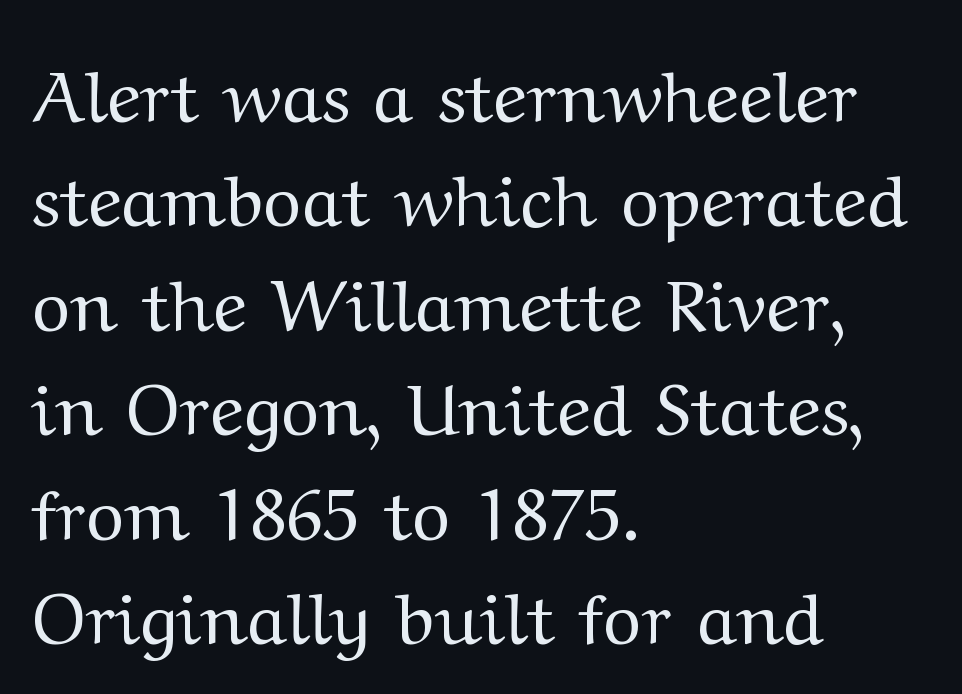
The image shows 73 px regular-weight, wide serif type, upright; set left-aligned, normal line spacing (1.43x), normal letter spacing, not underlined; medium stroke contrast and a medium x-height.
